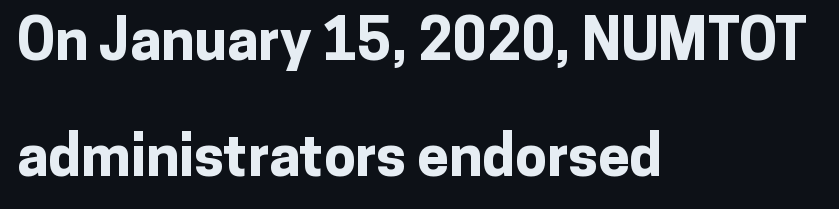
Q: Is the text bold? A: Yes.
Q: Is the text italic (slanted)? A: No, it is upright.
Q: Is the typeface a serif or a sans-serif typeface? A: Sans-serif.
Q: Is the text underlined? A: No.
Q: How is the paragraph aligned? A: Left-aligned.
Q: Is the spacing between letters normal or unusually wide? A: Normal.
Q: Is the spacing between lines tight, normal or loose? A: Loose.
Q: Width (condensed, normal, or wide)? A: Normal.
Q: Stroke contrast? A: Low.
Q: x-height? A: Medium.
Q: Monospaced? A: No.
